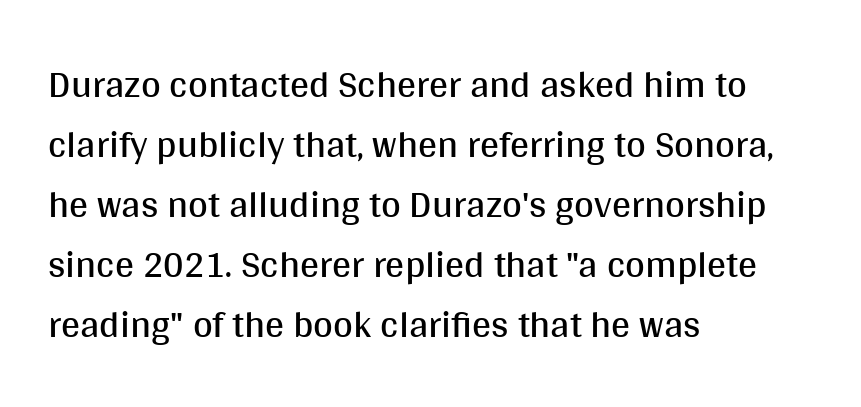
A bare baseline throughout the passage. Looks like regular typesetting: each glyph gets only the width it needs. One glance says typical: line gaps are just what's usual. Observe the ordinary spacing: letters are neighbours, not strangers. A typesetter would label this face a sans.
